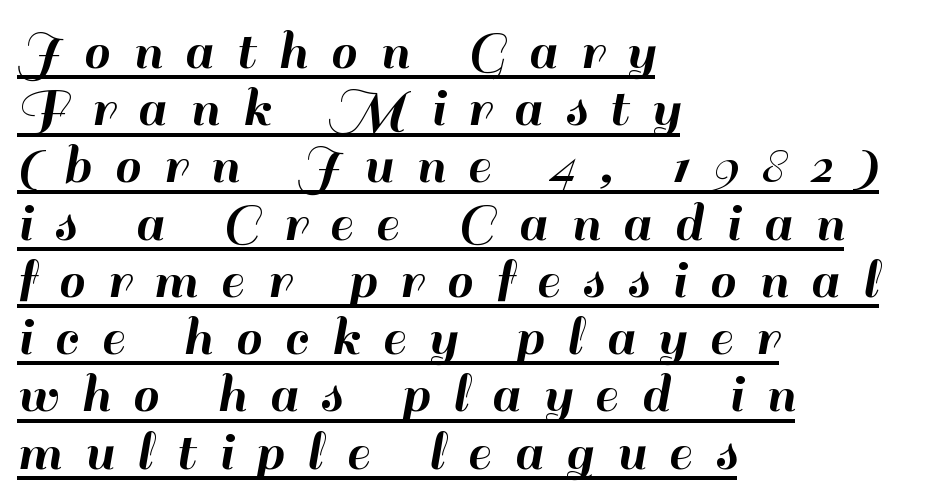
The image shows 59 px sans-serif type; set left-aligned, tight line spacing (0.97x), unusually wide letter spacing (+0.39 em), underlined; high stroke contrast and a small x-height.
